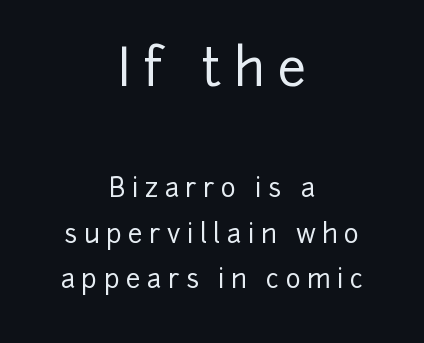
{"serif": "no", "italic": "no", "width": "normal", "stroke_contrast": "low", "x_height": "medium", "monospaced": "no", "underline": "no", "align": "center", "line_spacing_ratio": 1.75, "letter_spacing": "wide", "letter_spacing_em": 0.24, "larger_block": "first", "size_ratio": 1.96, "glyph_px": 51}
